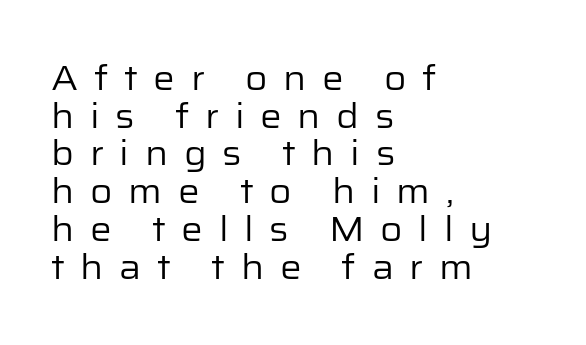
Regarding leading, the lines here are crowded together. The letters stand straight up with perfectly vertical stems. Rule under the text: the space is simply empty. Regarding serifs, this sample does without them. Nothing heavy about these letters — not bold at all.
